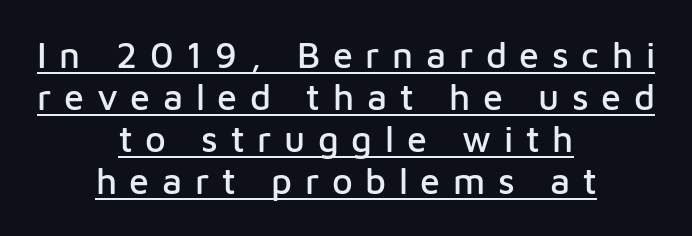
Q: Is the text italic (slanted)? A: No, it is upright.
Q: Is the typeface a serif or a sans-serif typeface? A: Sans-serif.
Q: Is the text underlined? A: Yes.
Q: How is the paragraph aligned? A: Centered.
Q: Is the spacing between letters normal or unusually wide? A: Unusually wide.
Q: Width (condensed, normal, or wide)? A: Normal.
Q: Stroke contrast? A: Low.
Q: x-height? A: Medium.
Q: Monospaced? A: No.
